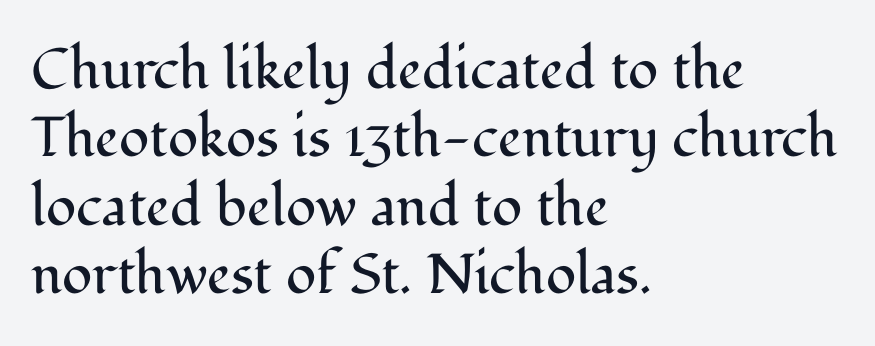
This sample has the flowing, uneven cadence of proportional lettering. Stem width sits at or under what a default text font uses. The gaps between neighbouring characters are ordinary and unremarkable. In terms of letterform style, serifs are clearly present. Underlining? Definitely not there.
